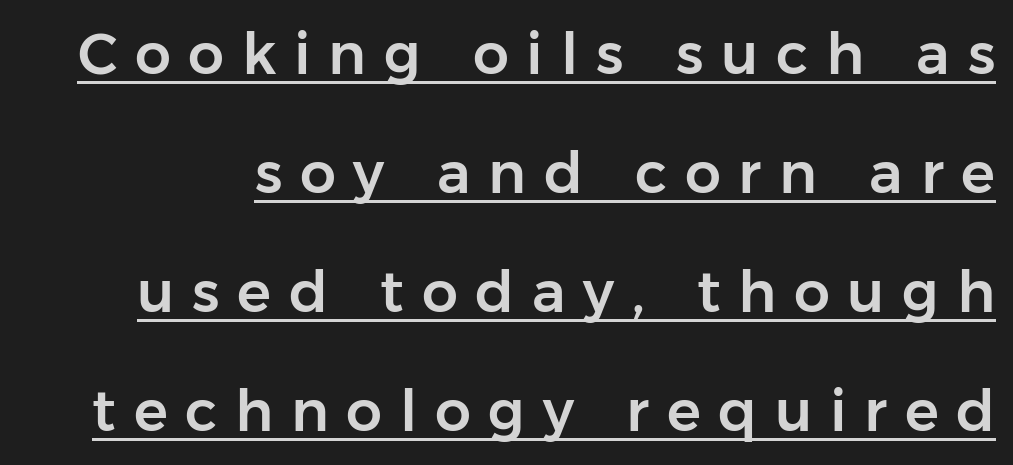
The font family rendered here belongs to the sans-serif group. You could not count columns in this text — the font is proportionally spaced. Airy leading. Inter-character spacing is expanded well beyond the font's built-in metrics.
